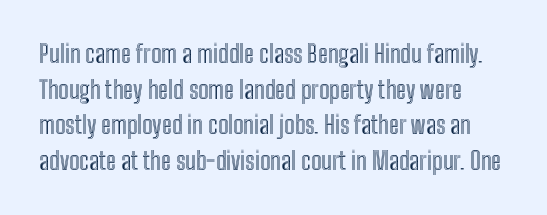
Q: Is the text italic (slanted)? A: No, it is upright.
Q: Is the text underlined? A: No.
Q: Is the spacing between letters normal or unusually wide? A: Normal.
Q: Is the spacing between lines tight, normal or loose? A: Normal.
